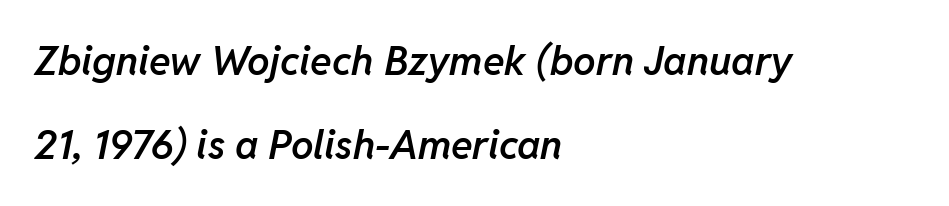
The image shows 40 px semibold type, italic (leaning right); set left-aligned, loose line spacing (2.11x), normal letter spacing, not underlined; low stroke contrast and a medium x-height.
